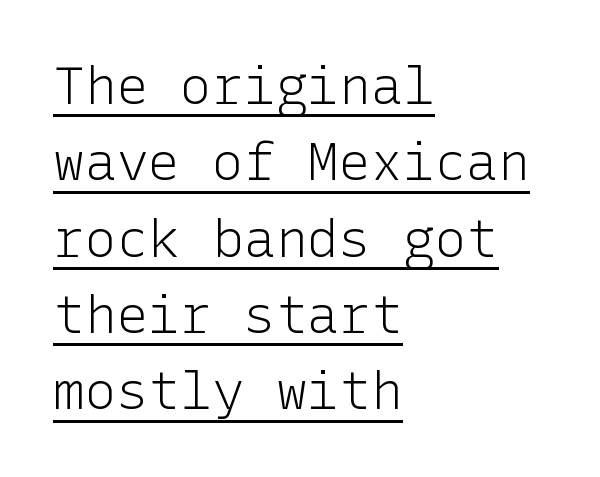
The image shows 53 px light sans-serif type, upright; set left-aligned, normal line spacing (1.44x), normal letter spacing, underlined; low stroke contrast and a medium x-height.
